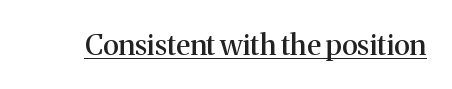
In terms of posture, this sample is upright. Compared with typical body copy, the letter spacing here is the same. Decoration check: the copy is underlined. Spacing verdict: proportional, widths tailored to each character. Look at the bottom of the vertical strokes: they flare into serifs here.
